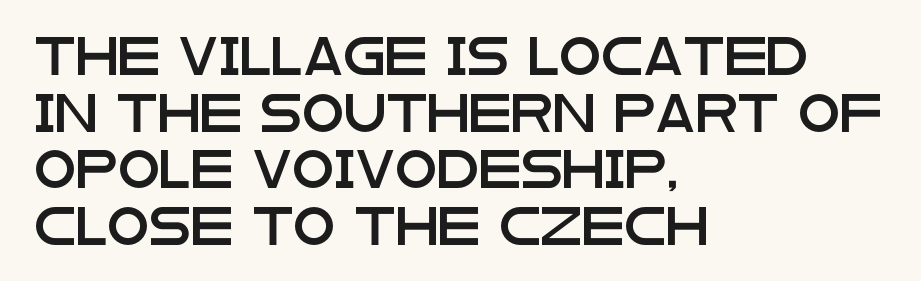
Is the letter spacing exaggerated? No — it looks like the ordinary default. A typesetter would label this face a sans. All the whitespace from short lines collects on the right. In terms of leading, this rendering sits right in the middle.
